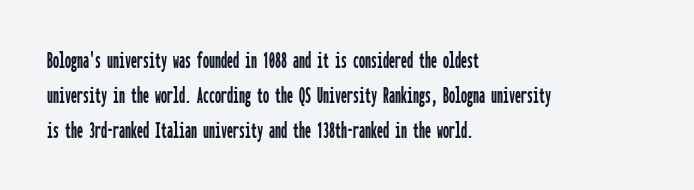
{"italic": "no", "underline": "no", "align": "left", "line_spacing": "normal", "line_spacing_ratio": 1.45, "letter_spacing": "normal", "letter_spacing_em": 0.0, "glyph_px": 24}
